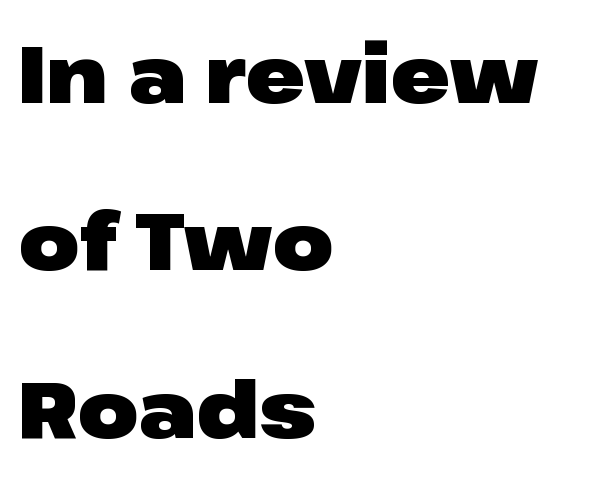
The image shows 79 px heavy, wide sans-serif type, upright; set left-aligned, loose line spacing (2.12x), normal letter spacing, not underlined; low stroke contrast and a medium x-height.
